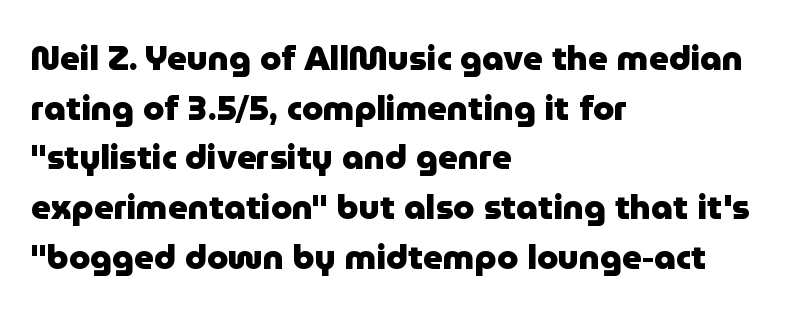
{"serif": "no", "italic": "no", "bold": "yes", "weight": "heavy", "width": "normal", "stroke_contrast": "low", "x_height": "medium", "monospaced": "no", "underline": "no", "align": "left", "line_spacing": "normal", "line_spacing_ratio": 1.46, "letter_spacing": "normal", "letter_spacing_em": 0.0, "glyph_px": 34}
